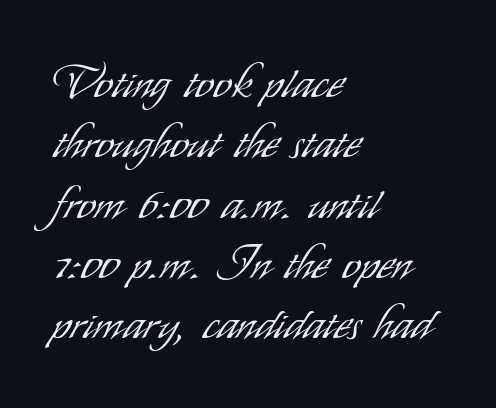
{"serif": "no", "bold": "no", "weight": "light", "width": "condensed", "stroke_contrast": "low", "x_height": "small", "monospaced": "no", "underline": "no", "align": "left", "line_spacing": "normal", "line_spacing_ratio": 1.31, "letter_spacing": "normal", "letter_spacing_em": 0.0, "glyph_px": 46}
